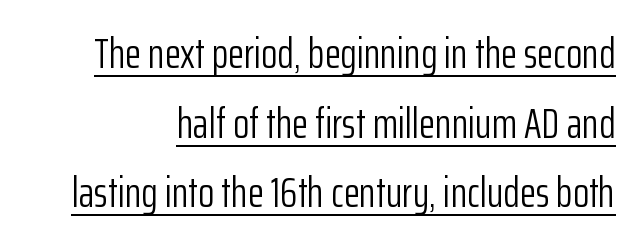
The image shows 42 px light, condensed sans-serif type, upright; set normal line spacing (1.66x), normal letter spacing, underlined; low stroke contrast and a medium x-height.
